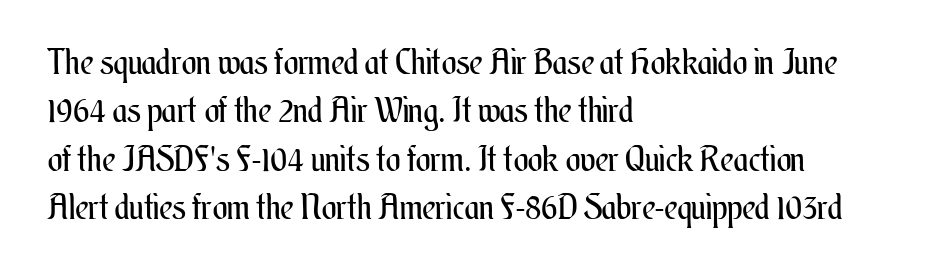
{"italic": "no", "bold": "no", "weight": "regular", "width": "condensed", "stroke_contrast": "medium", "x_height": "small", "monospaced": "no", "underline": "no", "align": "left", "line_spacing": "normal", "line_spacing_ratio": 1.38, "letter_spacing": "normal", "letter_spacing_em": 0.0, "glyph_px": 35}
